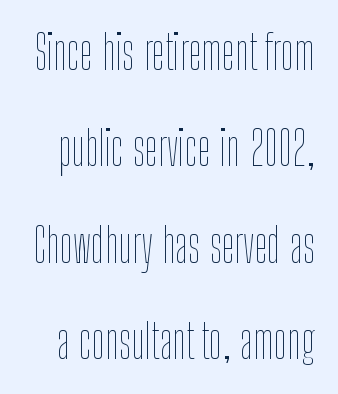
The image shows 47 px thin, condensed type, upright; set loose line spacing (2.05x), normal letter spacing, not underlined; low stroke contrast and a medium x-height.
